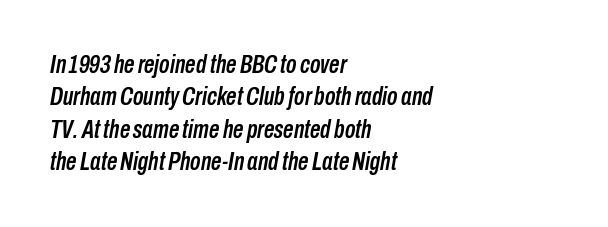
The image shows 26 px text type, italic (leaning right); set left-aligned, normal line spacing (1.25x), normal letter spacing, not underlined.
